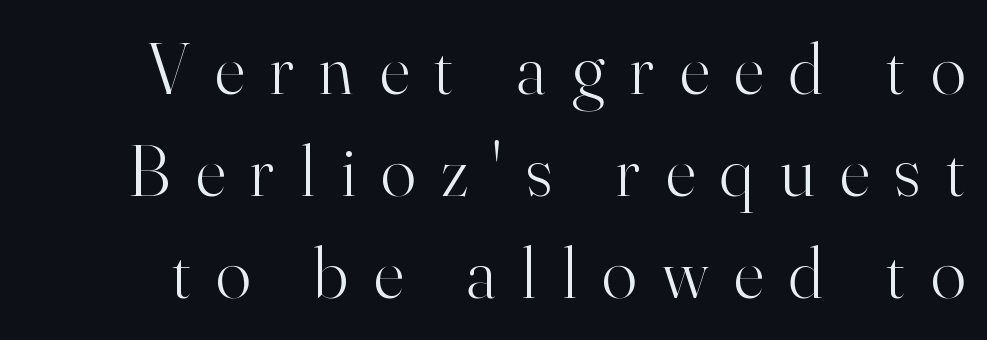
The rows are spaced the way most documents space them. Is this a heavy cut? Hardly; it is regular or lighter. When letters stand straight like this, we call the style roman or upright. Letter spacing: wide.
